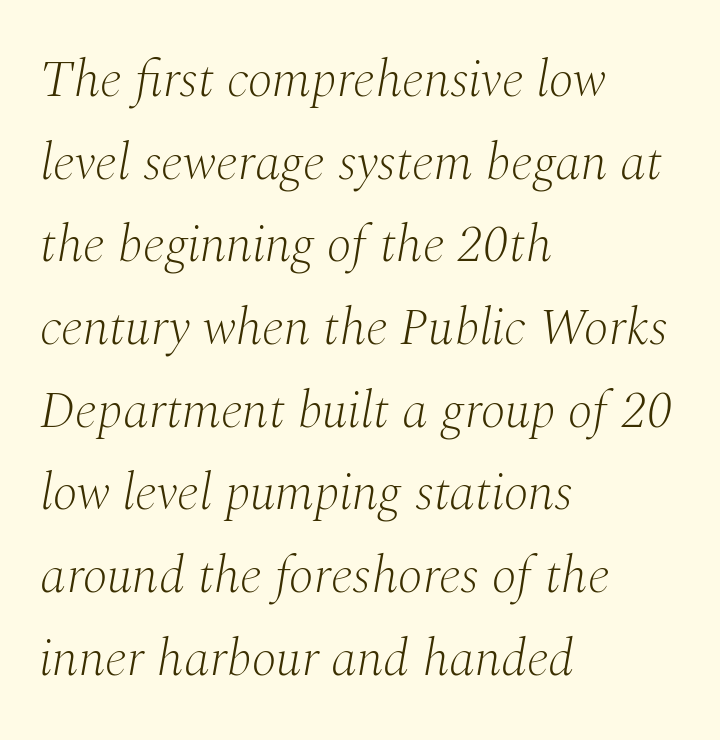
It's the slanting kind of type. Is the stroke heavy? The answer is a plain regular-or-lighter. Each letter keeps its own natural width here, so spacing adapts to shape. Horizontal alignment here is leftward, the default for most running prose. The baseline area is clear.
